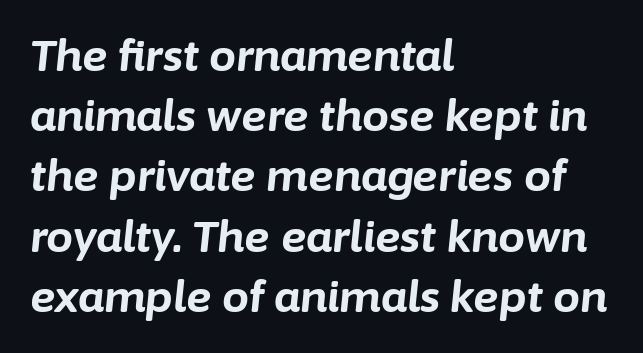
{"italic": "yes", "lean": "right", "slant_degrees": 6, "bold": "yes", "weight": "bold", "width": "normal", "stroke_contrast": "low", "x_height": "medium", "monospaced": "no", "underline": "no", "align": "left", "line_spacing": "normal", "line_spacing_ratio": 1.4, "letter_spacing": "normal", "letter_spacing_em": 0.0, "glyph_px": 43}
